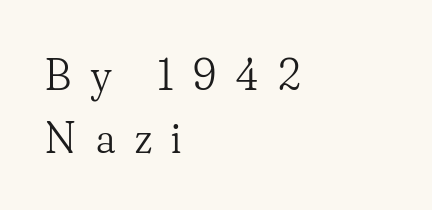
The image shows 45 px light serif type, upright; set left-aligned, normal line spacing (1.4x), unusually wide letter spacing (+0.44 em), not underlined; low stroke contrast and a small x-height.
